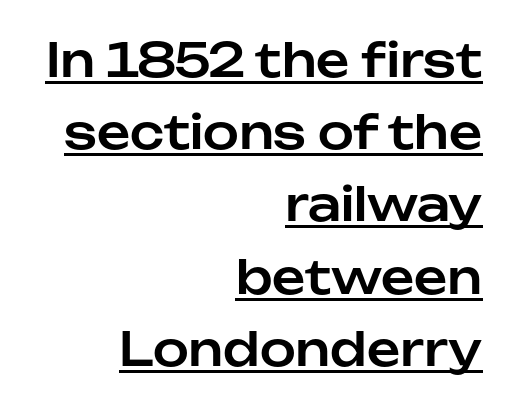
Glyph-to-glyph distance matches everyday printed text. Spacing verdict: proportional, widths tailored to each character. These lines sit exactly where default settings would place them. When letters stand straight like this, we call the style roman or upright.
